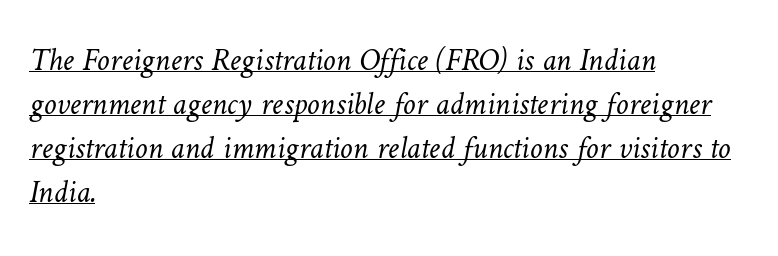
The image shows 32 px light type; set left-aligned, normal line spacing (1.37x), normal letter spacing, underlined; low stroke contrast and a medium x-height.
